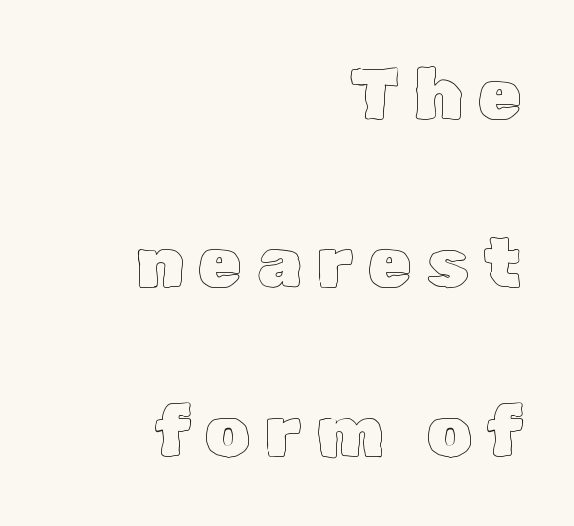
Q: Is the text italic (slanted)? A: No, it is upright.
Q: Is the text underlined? A: No.
Q: How is the paragraph aligned? A: Right-aligned.
Q: Is the spacing between letters normal or unusually wide? A: Unusually wide.
Q: Is the spacing between lines tight, normal or loose? A: Loose.
Q: Width (condensed, normal, or wide)? A: Normal.
Q: x-height? A: Medium.
Q: Monospaced? A: No.
